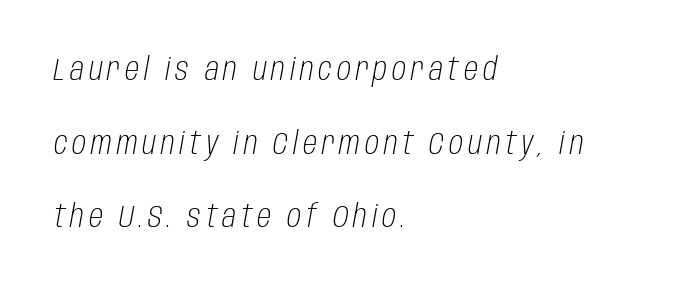
The image shows 32 px light, condensed type, italic (leaning right); set left-aligned, loose line spacing (2.3x), not underlined; low stroke contrast and a large x-height.
